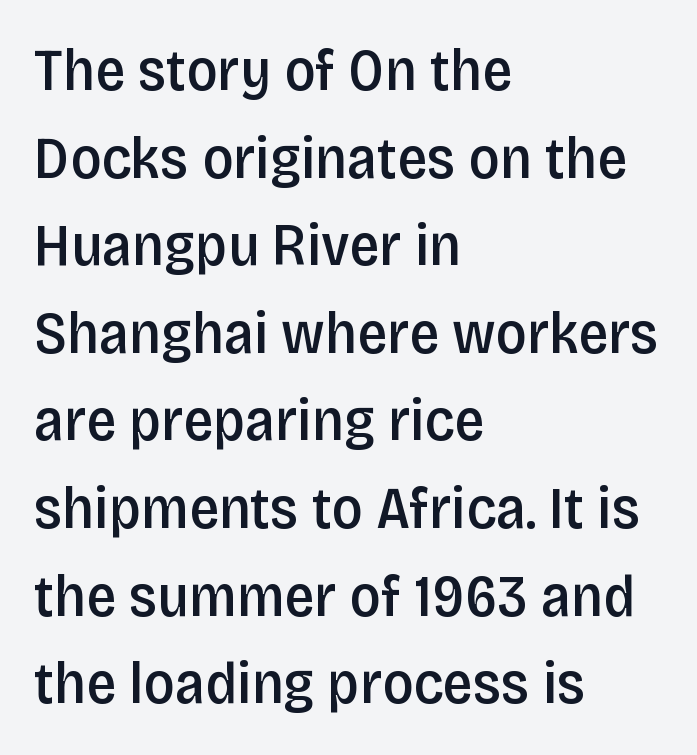
The image shows 60 px semibold, condensed sans-serif type, upright; set left-aligned, normal line spacing (1.46x), normal letter spacing, not underlined; low stroke contrast and a large x-height.
